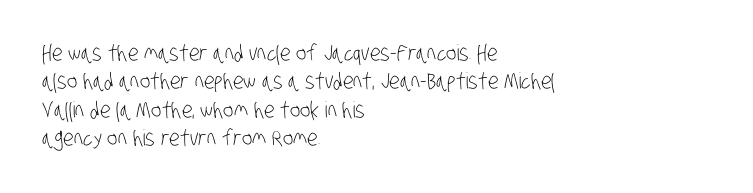
Students, note that the glyphs here touch the page at normal intervals. Leading: standard. The foot of each line stays bare and open. The typesetter chose a ragged-right arrangement here.
